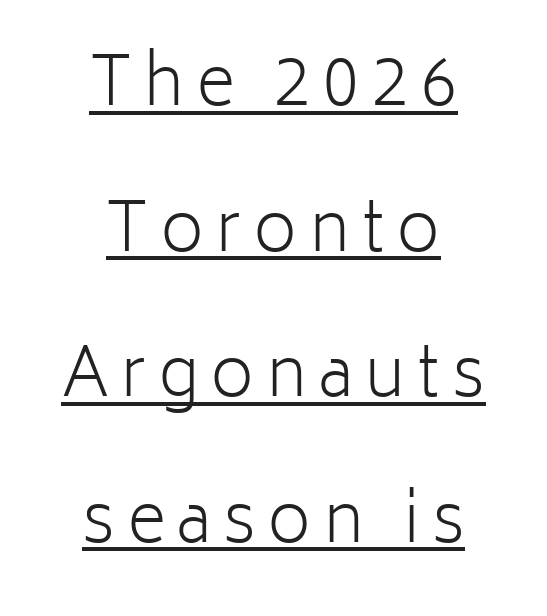
Q: Is the text bold? A: No.
Q: Is the text italic (slanted)? A: No, it is upright.
Q: Is the typeface a serif or a sans-serif typeface? A: Sans-serif.
Q: Is the text underlined? A: Yes.
Q: How is the paragraph aligned? A: Centered.
Q: Is the spacing between lines tight, normal or loose? A: Loose.
Q: Width (condensed, normal, or wide)? A: Normal.
Q: Stroke contrast? A: Low.
Q: x-height? A: Medium.
Q: Monospaced? A: No.
